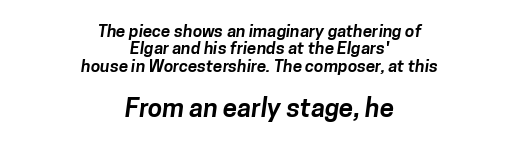
The image shows 26 px bold type; set centered, tight line spacing (1.02x), normal letter spacing, not underlined; the second (bottom) block is 1.53x larger.
